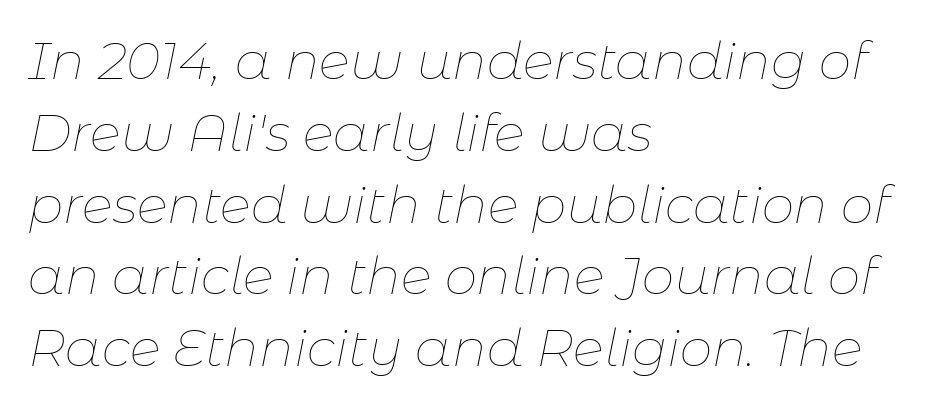
Q: Is the text bold? A: No.
Q: Is the text italic (slanted)? A: Yes, it leans right by about 11 degrees.
Q: Is the text underlined? A: No.
Q: How is the paragraph aligned? A: Left-aligned.
Q: Is the spacing between letters normal or unusually wide? A: Normal.
Q: Is the spacing between lines tight, normal or loose? A: Normal.
Q: Width (condensed, normal, or wide)? A: Normal.
Q: Stroke contrast? A: Low.
Q: x-height? A: Medium.
Q: Monospaced? A: No.
